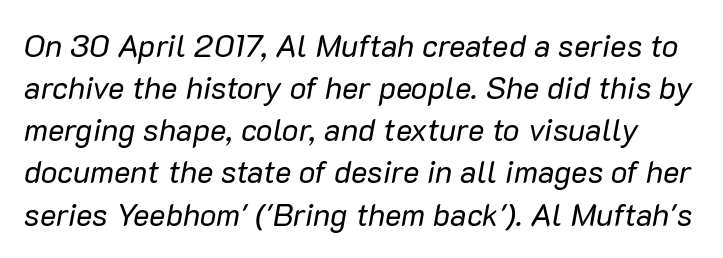
The passage shown is typed in a proportional face where columns would drift. No chunkiness to these letters — they're not bold. The specimen omits any rule beneath the text block's lines. Horizontal bands of white between lines are of average thickness.
